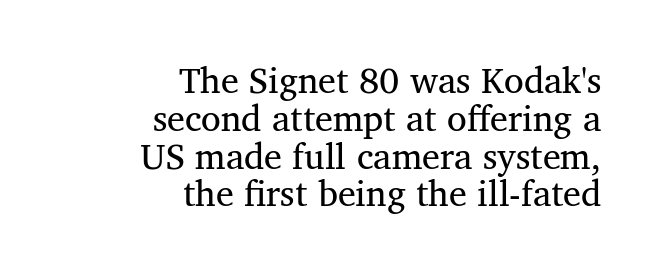
{"serif": "yes", "italic": "no", "bold": "no", "weight": "regular", "width": "normal", "stroke_contrast": "medium", "x_height": "medium", "monospaced": "no", "underline": "no", "align": "right", "line_spacing": "tight", "line_spacing_ratio": 1.05, "letter_spacing": "normal", "letter_spacing_em": 0.0, "glyph_px": 36}
